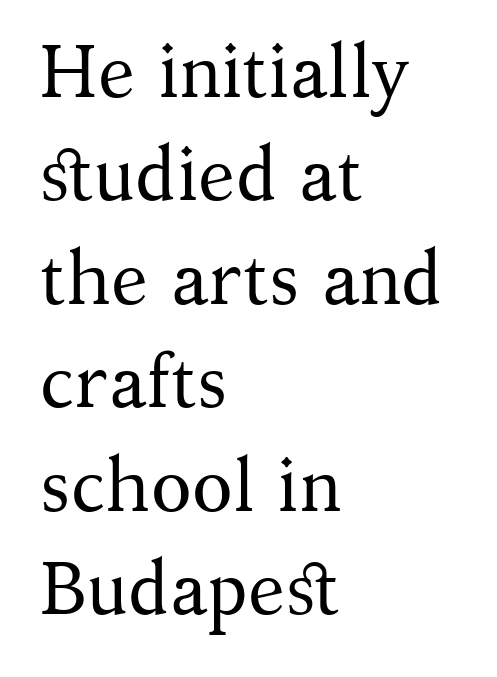
No word sits above an underline. Words appear dense and cohesive because spacing is normal. Line spacing here is normal. Think of a printed novel: that variable character pitch is what you see here. Do the letters lean? They stand straight. No extra ink here — the face is not bold.
